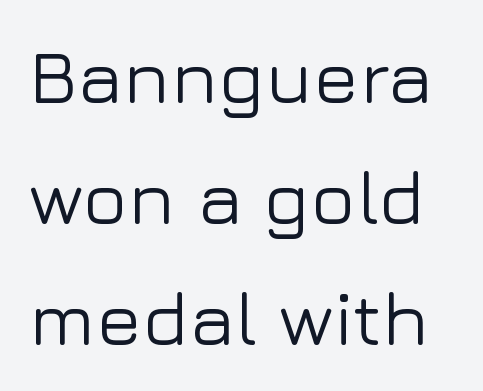
Nobody touched the tracking dial on this one. The vertical gap from one line to the next is medium. Here the designer chose a conventional face with non-uniform glyph widths. Lines of text with bare space underneath.
